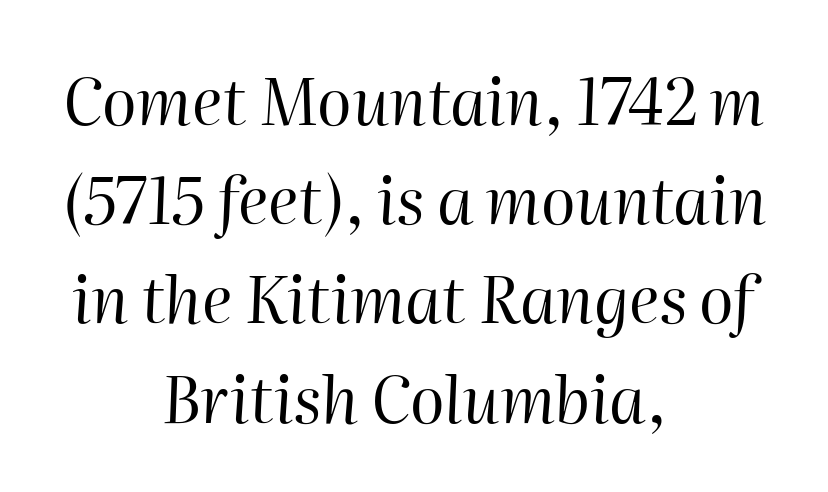
{"italic": "yes", "lean": "right", "slant_degrees": 2, "bold": "no", "weight": "regular", "width": "normal", "stroke_contrast": "high", "x_height": "medium", "monospaced": "no", "underline": "no", "align": "center", "line_spacing": "normal", "line_spacing_ratio": 1.55, "letter_spacing": "normal", "letter_spacing_em": 0.0, "glyph_px": 64}
